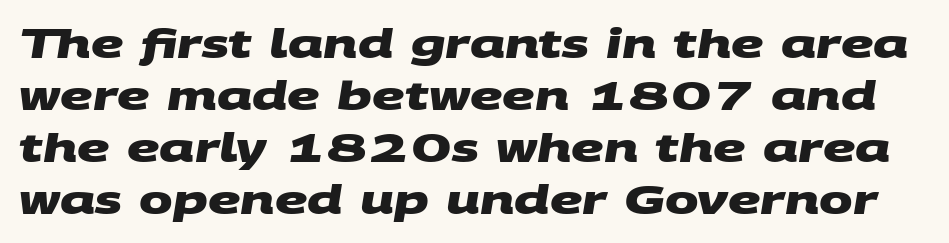
Characters follow at the spacing the type designer built in. Looks like regular typesetting: each glyph gets only the width it needs. Underline: absent. Nope, no serifs anywhere on these letters.
